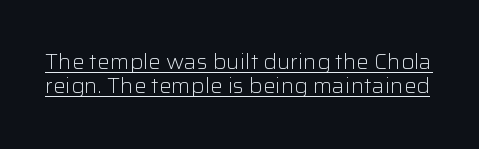
{"italic": "no", "bold": "no", "underline": "yes", "line_spacing": "tight", "line_spacing_ratio": 1.15, "letter_spacing": "normal", "letter_spacing_em": 0.0, "glyph_px": 21}
